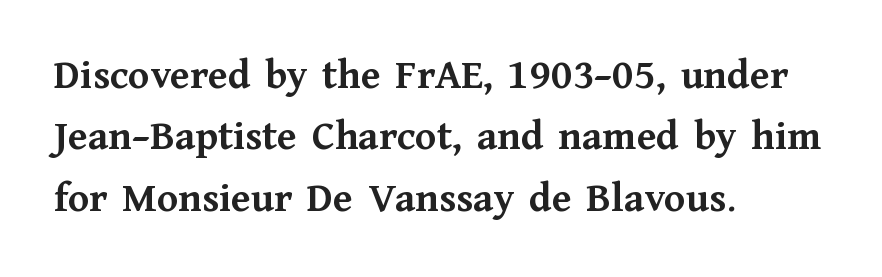
{"serif": "yes", "italic": "no", "bold": "yes", "weight": "semibold", "width": "normal", "stroke_contrast": "medium", "x_height": "medium", "monospaced": "no", "underline": "no", "align": "left", "line_spacing": "normal", "line_spacing_ratio": 1.43, "letter_spacing": "normal", "letter_spacing_em": 0.0, "glyph_px": 43}
